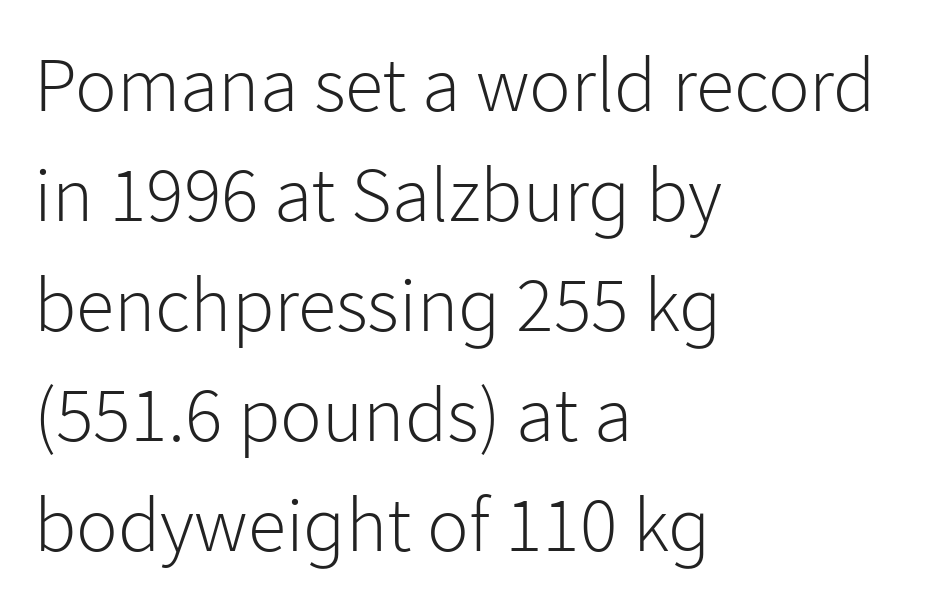
The image shows 78 px light sans-serif type, upright; set left-aligned, normal line spacing (1.41x), normal letter spacing, not underlined; low stroke contrast and a medium x-height.
